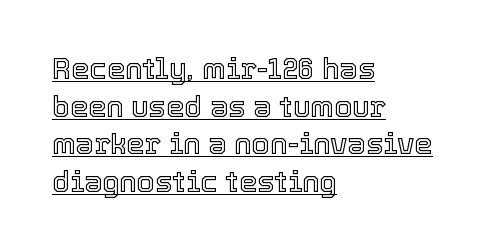
{"italic": "no", "width": "normal", "x_height": "medium", "monospaced": "no", "underline": "yes", "align": "left", "line_spacing": "normal", "line_spacing_ratio": 1.3, "letter_spacing": "normal", "letter_spacing_em": 0.0, "glyph_px": 29}
